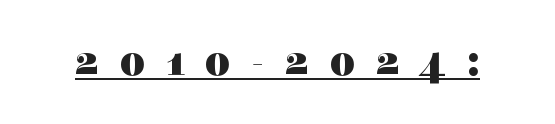
{"serif": "yes", "italic": "no", "bold": "yes", "weight": "heavy", "width": "normal", "x_height": "medium", "monospaced": "no", "underline": "yes", "letter_spacing": "wide", "letter_spacing_em": 0.47, "glyph_px": 44}
